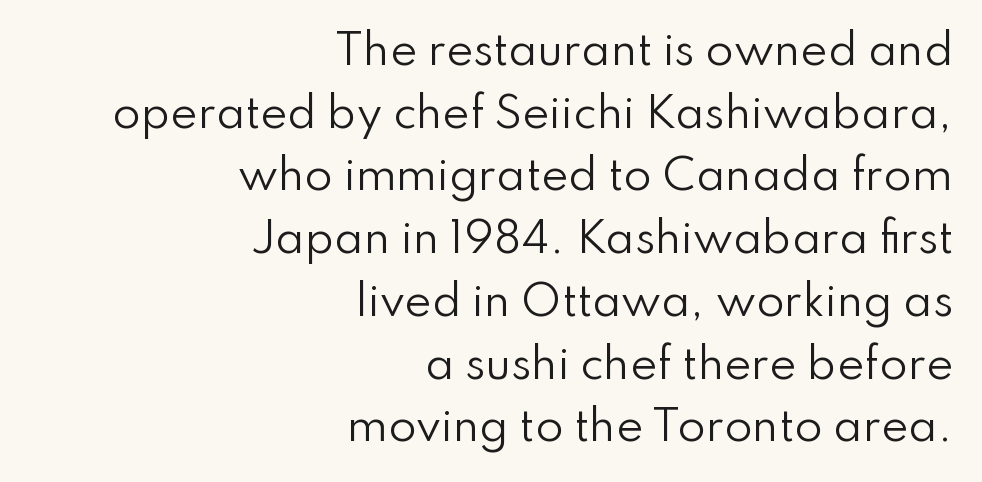
{"serif": "no", "italic": "no", "bold": "no", "weight": "regular", "width": "normal", "stroke_contrast": "low", "x_height": "small", "monospaced": "no", "underline": "no", "align": "right", "line_spacing": "normal", "line_spacing_ratio": 1.53, "letter_spacing": "normal", "letter_spacing_em": 0.0, "glyph_px": 41}
